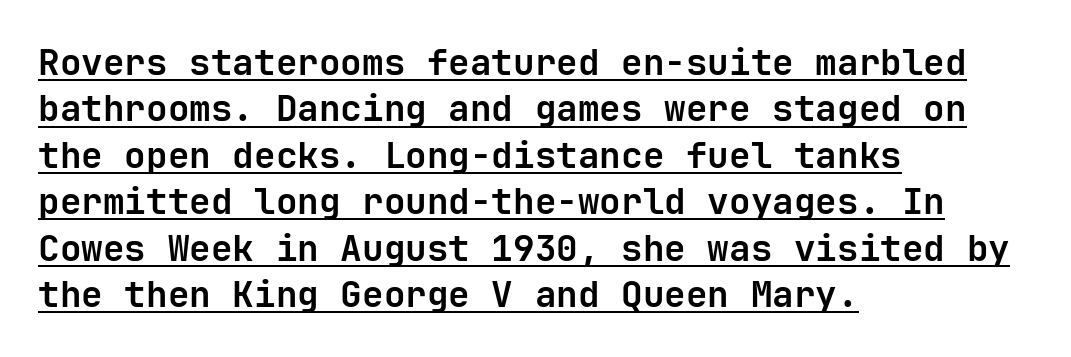
Q: Is the text bold? A: Yes.
Q: Is the text italic (slanted)? A: No, it is upright.
Q: Is the typeface a serif or a sans-serif typeface? A: Sans-serif.
Q: Is the text underlined? A: Yes.
Q: How is the paragraph aligned? A: Left-aligned.
Q: Is the spacing between letters normal or unusually wide? A: Normal.
Q: Is the spacing between lines tight, normal or loose? A: Normal.
Q: Width (condensed, normal, or wide)? A: Normal.
Q: Stroke contrast? A: Low.
Q: x-height? A: Medium.
Q: Monospaced? A: Yes.
